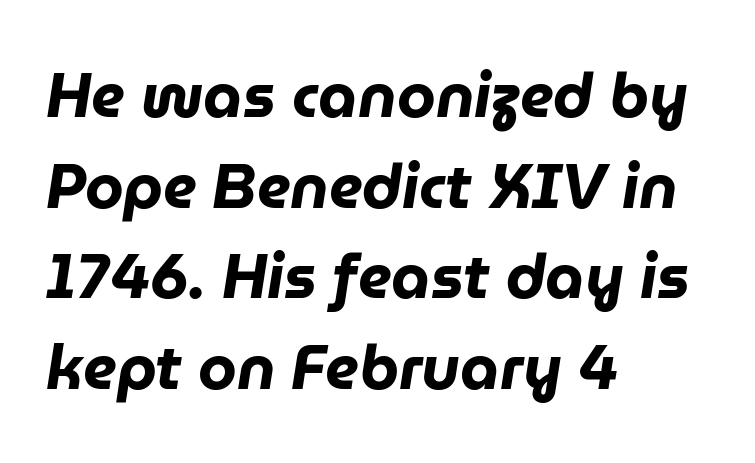
Notice how the passage keeps a crisp vertical edge on the left only. Short note: letters normally spaced. Style check: oblique. Spacing verdict: proportional, widths tailored to each character. The passage shown is not underscored anywhere. Plenty of ink on the page — the face is bold.
